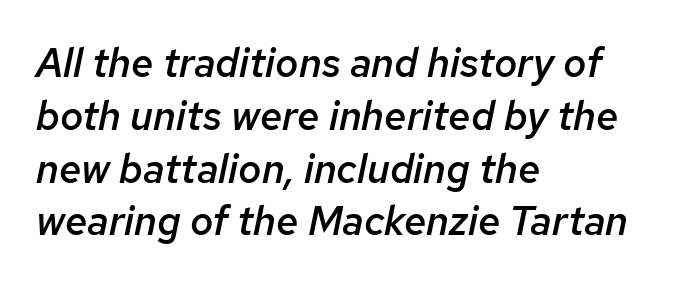
{"italic": "yes", "lean": "right", "slant_degrees": 12, "bold": "semi", "weight": "semibold", "width": "normal", "stroke_contrast": "low", "x_height": "medium", "monospaced": "no", "underline": "no", "align": "left", "line_spacing": "normal", "line_spacing_ratio": 1.32, "letter_spacing": "normal", "letter_spacing_em": 0.0, "glyph_px": 40}
